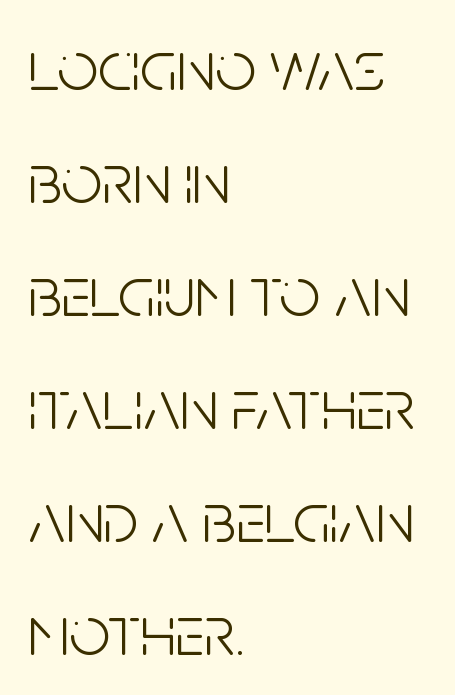
The image shows 72 px light, condensed sans-serif type, upright; set left-aligned, normal line spacing (1.57x), normal letter spacing, not underlined; low stroke contrast and a large x-height.
